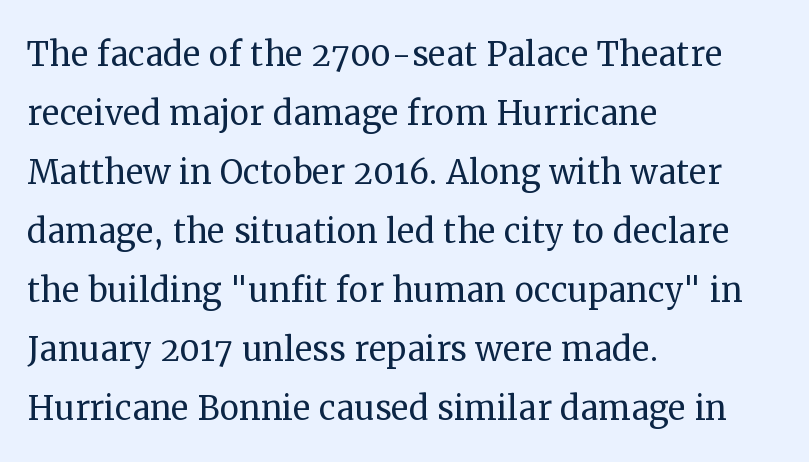
These lines stack with their left ends in a neat column. A roman cut, with each character standing at attention. Stems and bowls with no extra thickness — not bold. Short note: letters normally spaced. You could not count columns in this text — the font is proportionally spaced. Is there much room between lines? A standard amount, neither cramped nor airy.
